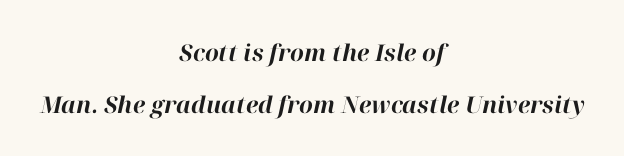
Q: Is the text bold? A: Yes.
Q: Is the text italic (slanted)? A: Yes, it leans right by about 12 degrees.
Q: Is the text underlined? A: No.
Q: How is the paragraph aligned? A: Centered.
Q: Is the spacing between letters normal or unusually wide? A: Normal.
Q: Is the spacing between lines tight, normal or loose? A: Loose.
